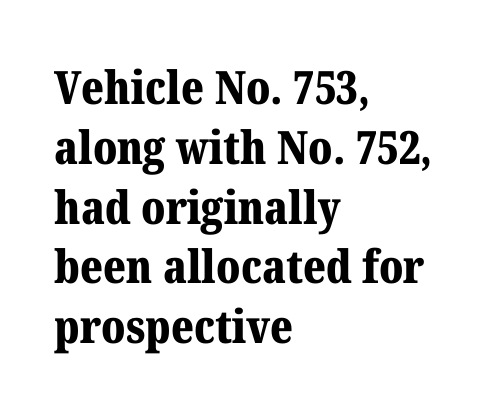
Q: Is the text bold? A: Yes.
Q: Is the text italic (slanted)? A: No, it is upright.
Q: Is the typeface a serif or a sans-serif typeface? A: Serif.
Q: Is the text underlined? A: No.
Q: How is the paragraph aligned? A: Left-aligned.
Q: Is the spacing between letters normal or unusually wide? A: Normal.
Q: Is the spacing between lines tight, normal or loose? A: Normal.
Q: Width (condensed, normal, or wide)? A: Normal.
Q: Stroke contrast? A: Medium.
Q: x-height? A: Medium.
Q: Monospaced? A: No.
